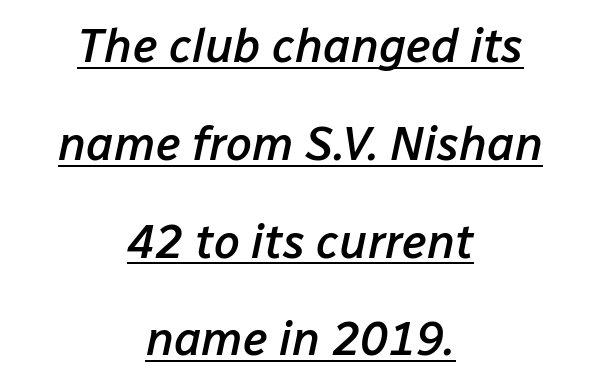
Q: Is the text bold? A: Semi-bold.
Q: Is the text italic (slanted)? A: Yes, it leans right by about 12 degrees.
Q: Is the text underlined? A: Yes.
Q: How is the paragraph aligned? A: Centered.
Q: Is the spacing between letters normal or unusually wide? A: Normal.
Q: Is the spacing between lines tight, normal or loose? A: Loose.
Q: Width (condensed, normal, or wide)? A: Normal.
Q: Stroke contrast? A: Low.
Q: x-height? A: Medium.
Q: Monospaced? A: No.
